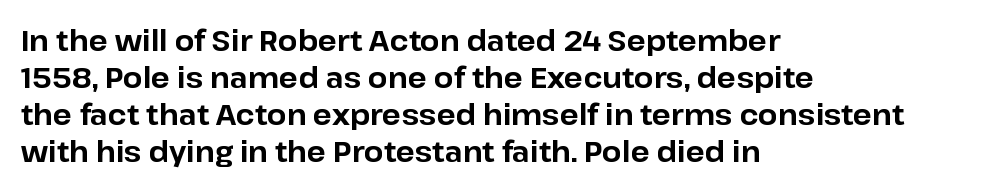
The face used here is rendered with its standard letterfit. The passage shown is typeset with a sans-serif family. Notice how descenders clear the ascenders below comfortably — that's standard leading. Note the varied advance widths — an 'i' is clearly narrower than an 'm'. The ragged edge is on the right, which tells us the setting is flush left. The string is rendered with underlining switched off.
